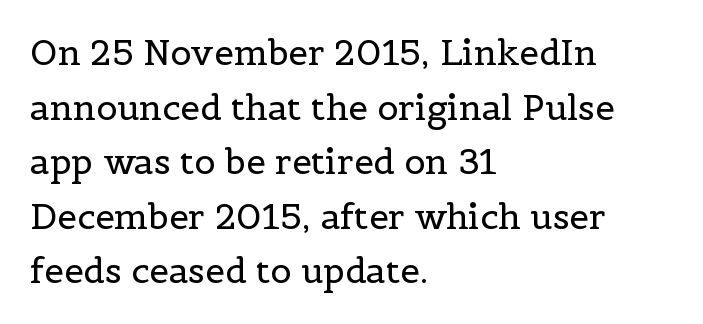
This sample uses plain, unmodified letter spacing. Character widths vary here, with narrow letters taking less room than wide ones. Each stroke keeps to a modest, everyday thickness or less. The letters stand straight up with perfectly vertical stems.
